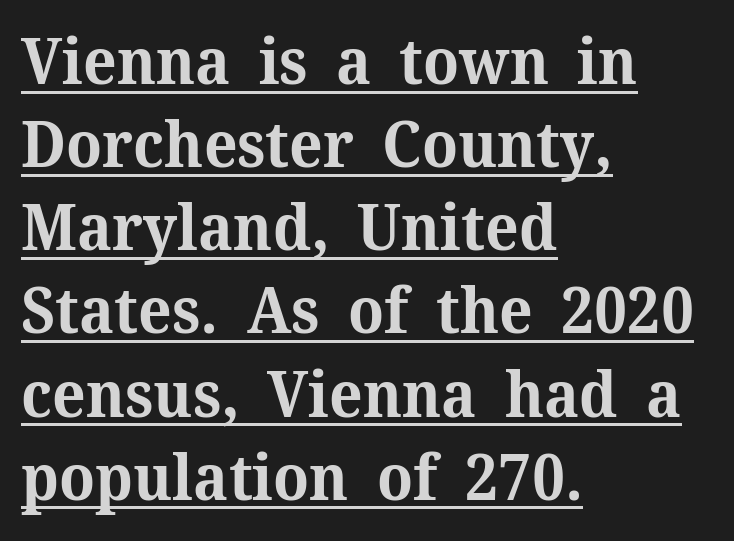
{"serif": "yes", "italic": "no", "bold": "yes", "weight": "bold", "width": "normal", "stroke_contrast": "medium", "x_height": "medium", "monospaced": "no", "underline": "yes", "align": "left", "line_spacing": "normal", "line_spacing_ratio": 1.32, "letter_spacing": "normal", "letter_spacing_em": 0.0, "glyph_px": 63}
